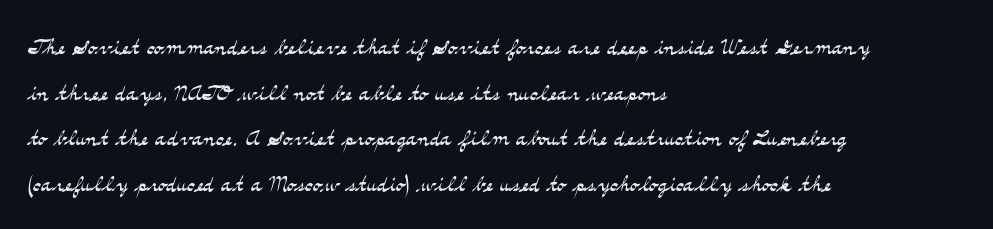
Q: Is the text bold? A: No.
Q: Is the text italic (slanted)? A: Yes.
Q: Is the typeface a serif or a sans-serif typeface? A: Serif.
Q: Is the text underlined? A: No.
Q: How is the paragraph aligned? A: Left-aligned.
Q: Is the spacing between letters normal or unusually wide? A: Normal.
Q: Is the spacing between lines tight, normal or loose? A: Normal.
Q: Width (condensed, normal, or wide)? A: Wide.
Q: Stroke contrast? A: Medium.
Q: x-height? A: Small.
Q: Monospaced? A: No.
